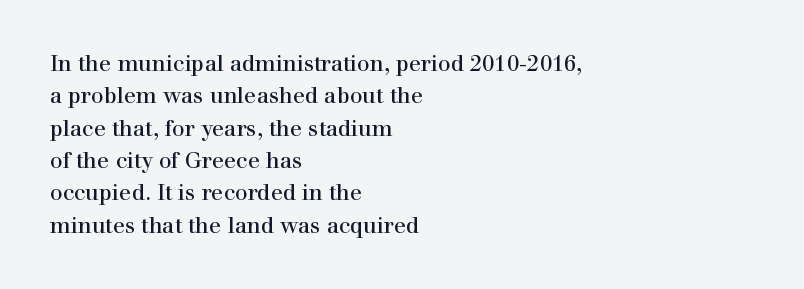
Does extra space separate the letters? No, they use regular spacing. Compared with a typical body face, this is equally light or lighter still. Casual observation: everything's shoved over to the left. This sample keeps an unexceptional amount of space between lines.
